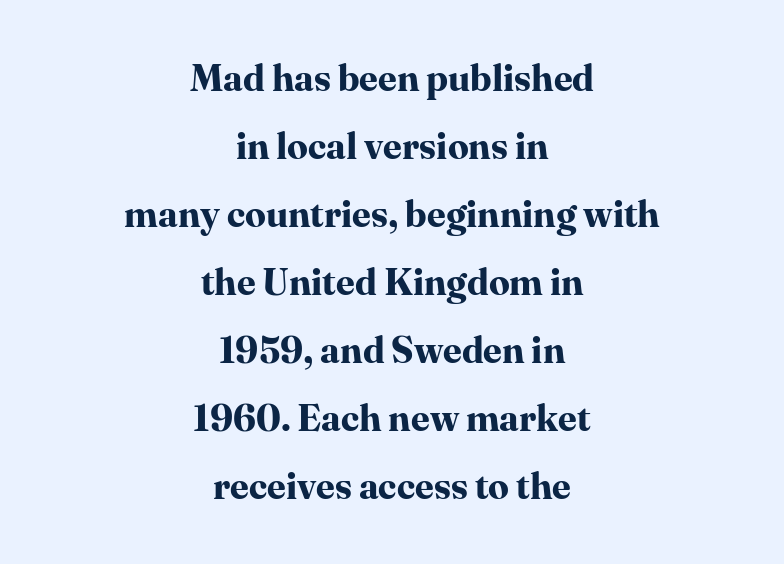
The image shows 37 px bold serif type, upright; set centered, line spacing 1.84x, normal letter spacing, not underlined; high stroke contrast and a medium x-height.
